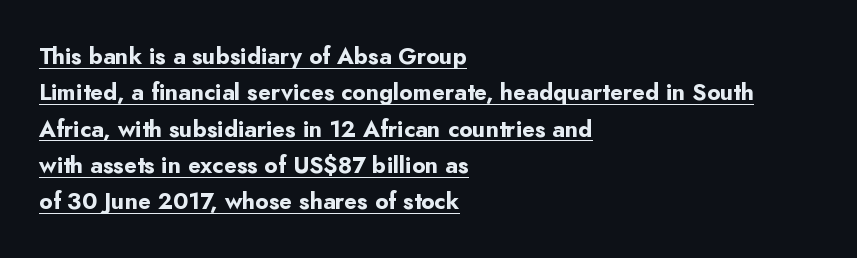
Q: Is the text bold? A: Yes.
Q: Is the text italic (slanted)? A: No, it is upright.
Q: Is the text underlined? A: Yes.
Q: How is the paragraph aligned? A: Left-aligned.
Q: Is the spacing between letters normal or unusually wide? A: Normal.
Q: Is the spacing between lines tight, normal or loose? A: Normal.
